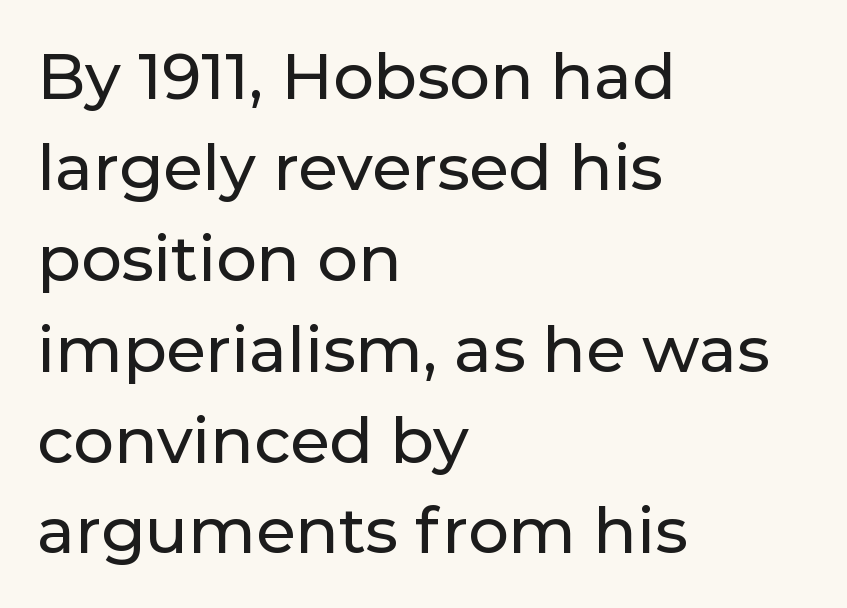
Q: Is the text italic (slanted)? A: No, it is upright.
Q: Is the typeface a serif or a sans-serif typeface? A: Sans-serif.
Q: Is the text underlined? A: No.
Q: How is the paragraph aligned? A: Left-aligned.
Q: Is the spacing between letters normal or unusually wide? A: Normal.
Q: Is the spacing between lines tight, normal or loose? A: Normal.
Q: Width (condensed, normal, or wide)? A: Normal.
Q: Stroke contrast? A: Low.
Q: x-height? A: Medium.
Q: Monospaced? A: No.
